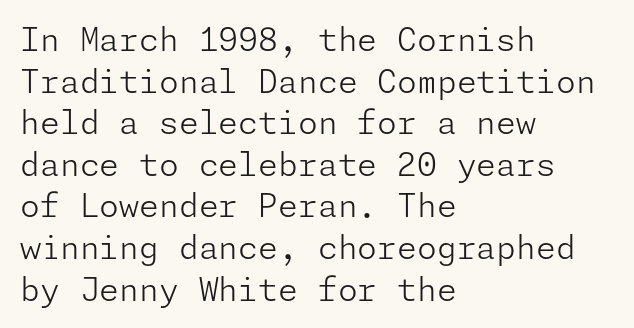
{"serif": "no", "italic": "no", "bold": "no", "weight": "light", "width": "normal", "stroke_contrast": "low", "x_height": "medium", "underline": "no", "align": "left", "line_spacing": "normal", "line_spacing_ratio": 1.3, "letter_spacing": "normal", "letter_spacing_em": 0.0, "glyph_px": 32}
